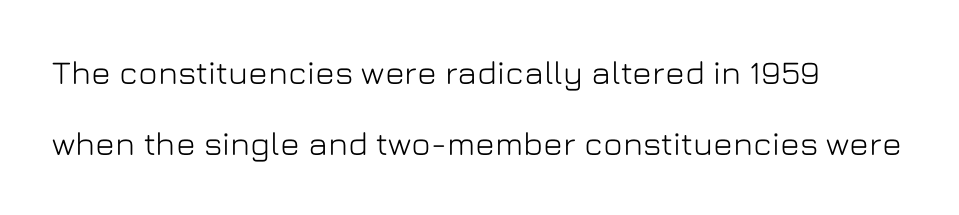
Q: Is the text italic (slanted)? A: No, it is upright.
Q: Is the typeface a serif or a sans-serif typeface? A: Sans-serif.
Q: Is the text underlined? A: No.
Q: How is the paragraph aligned? A: Left-aligned.
Q: Is the spacing between letters normal or unusually wide? A: Normal.
Q: Is the spacing between lines tight, normal or loose? A: Loose.
Q: Width (condensed, normal, or wide)? A: Normal.
Q: Stroke contrast? A: Low.
Q: x-height? A: Medium.
Q: Monospaced? A: No.
